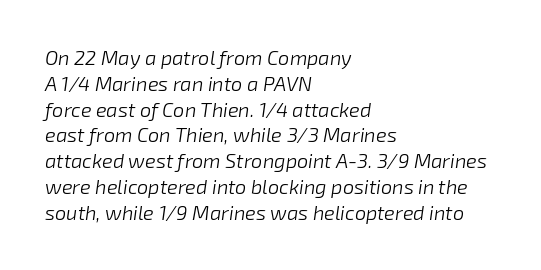
{"italic": "yes", "lean": "right", "slant_degrees": 8, "bold": "no", "underline": "no", "align": "left", "line_spacing": "normal", "line_spacing_ratio": 1.29, "letter_spacing": "normal", "letter_spacing_em": 0.0, "glyph_px": 20}
